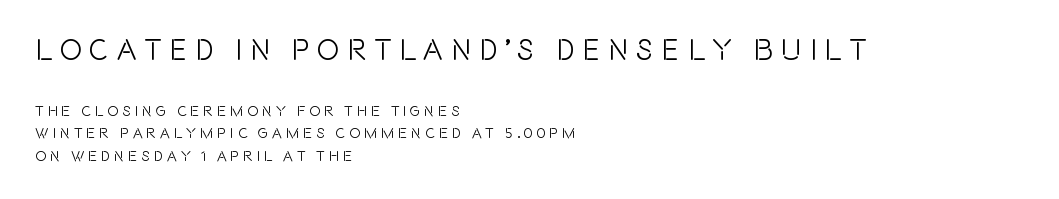
Q: Is the text italic (slanted)? A: No, it is upright.
Q: Is the typeface a serif or a sans-serif typeface? A: Sans-serif.
Q: Is the text underlined? A: No.
Q: How is the paragraph aligned? A: Left-aligned.
Q: Is the spacing between letters normal or unusually wide? A: Unusually wide.
Q: Is the spacing between lines tight, normal or loose? A: Normal.
Q: Which block of text is set in a larger size, the first (top) or the second (bottom)? A: The first (top) one.
Q: Width (condensed, normal, or wide)? A: Condensed.
Q: x-height? A: Large.
Q: Monospaced? A: No.
